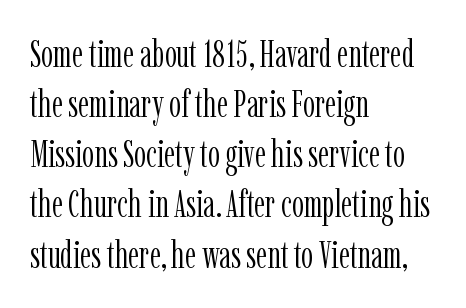
The image shows 38 px light, condensed serif type, upright; set left-aligned, normal line spacing (1.32x), normal letter spacing, not underlined; low stroke contrast and a medium x-height.
